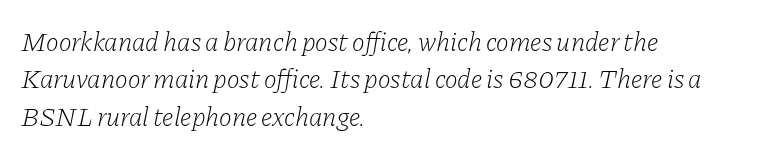
The image shows 27 px text type, italic (leaning right); set left-aligned, normal line spacing (1.38x), normal letter spacing, not underlined.
